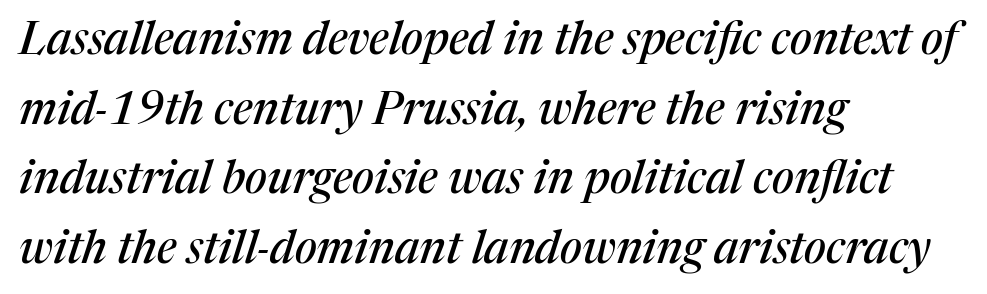
{"serif": "yes", "italic": "yes", "lean": "right", "slant_degrees": 17, "width": "normal", "stroke_contrast": "medium", "x_height": "medium", "monospaced": "no", "underline": "no", "align": "left", "line_spacing": "normal", "line_spacing_ratio": 1.55, "letter_spacing": "normal", "letter_spacing_em": 0.0, "glyph_px": 45}
